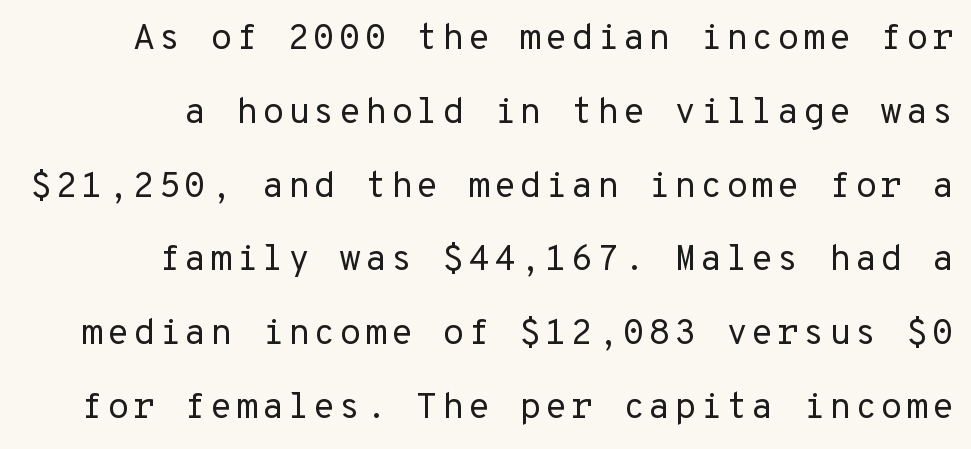
Q: Is the text bold? A: No.
Q: Is the text italic (slanted)? A: No, it is upright.
Q: Is the typeface a serif or a sans-serif typeface? A: Sans-serif.
Q: Is the text underlined? A: No.
Q: How is the paragraph aligned? A: Right-aligned.
Q: Is the spacing between lines tight, normal or loose? A: Loose.
Q: Width (condensed, normal, or wide)? A: Normal.
Q: Stroke contrast? A: Low.
Q: x-height? A: Medium.
